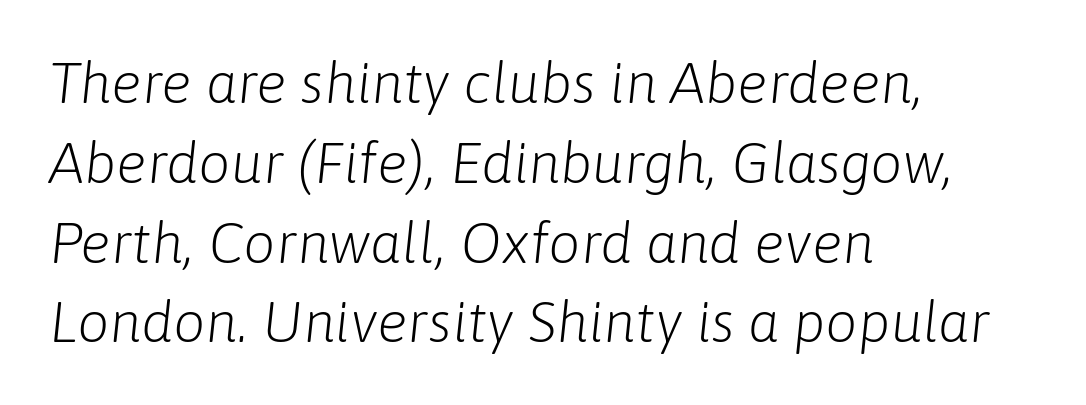
Q: Is the text bold? A: No.
Q: Is the text italic (slanted)? A: Yes, it leans right by about 6 degrees.
Q: Is the text underlined? A: No.
Q: How is the paragraph aligned? A: Left-aligned.
Q: Is the spacing between letters normal or unusually wide? A: Normal.
Q: Is the spacing between lines tight, normal or loose? A: Normal.
Q: Width (condensed, normal, or wide)? A: Normal.
Q: Stroke contrast? A: Low.
Q: x-height? A: Medium.
Q: Monospaced? A: No.
